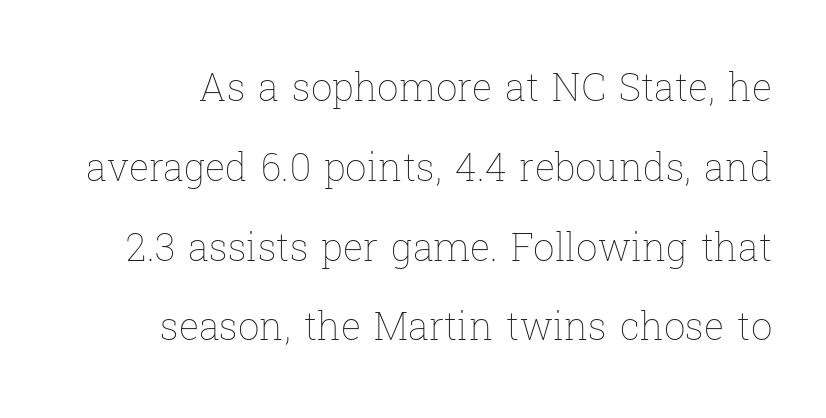
The image shows 38 px thin type, upright; set loose line spacing (2.1x), normal letter spacing, not underlined; low stroke contrast and a medium x-height.
